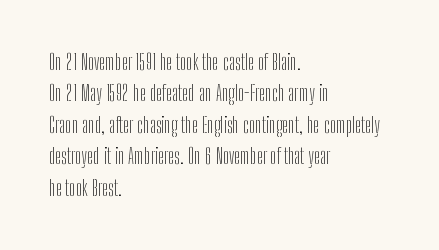
The image shows 21 px text type, upright; set left-aligned, normal line spacing (1.5x), normal letter spacing, not underlined.
